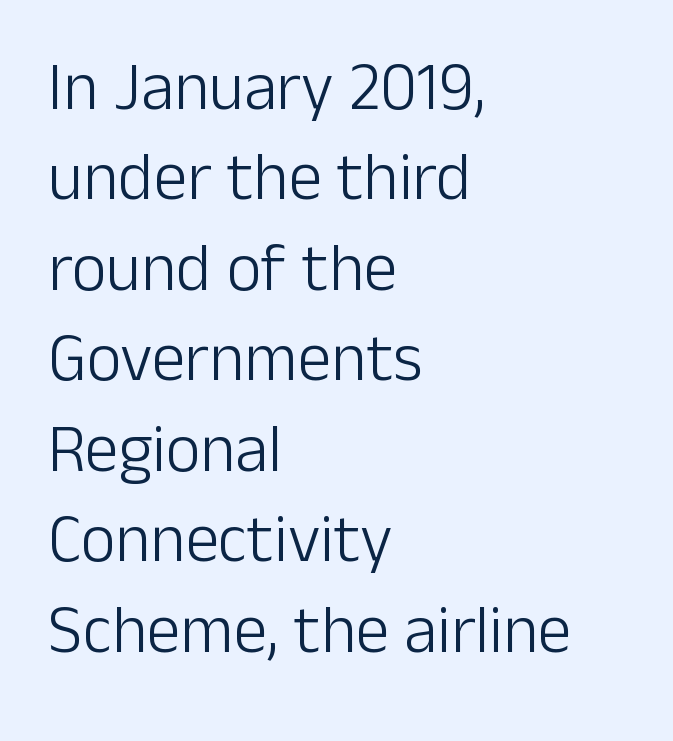
The image shows 67 px light sans-serif type, upright; set left-aligned, normal line spacing (1.35x), normal letter spacing, not underlined; low stroke contrast and a medium x-height.
